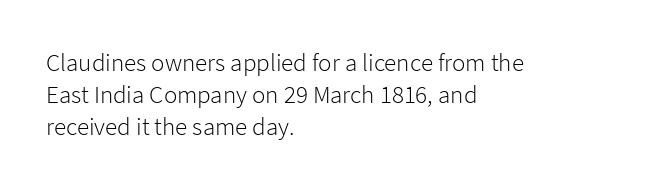
{"italic": "no", "bold": "no", "underline": "no", "align": "left", "line_spacing": "normal", "line_spacing_ratio": 1.29, "letter_spacing": "normal", "letter_spacing_em": 0.0, "glyph_px": 25}
